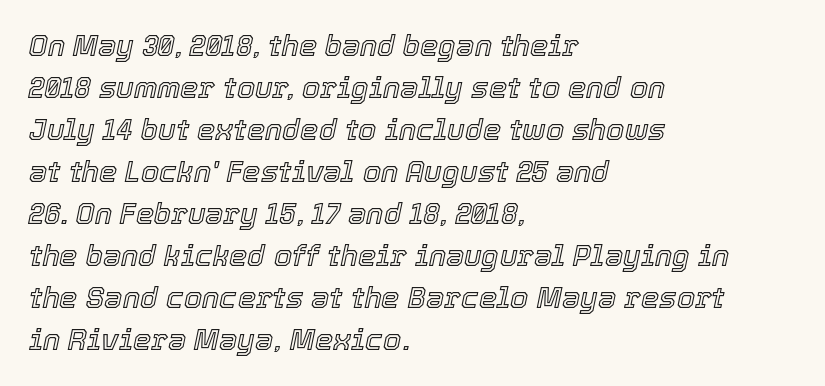
Interline gaps are of average width in this sample. Words float on clear page, feet unadorned. The font's italic variant was chosen for this text. The rendering uses natural spacing where letterforms have individual widths. This rendering uses left alignment, leaving the right contour irregular. Nobody touched the tracking dial on this one.
